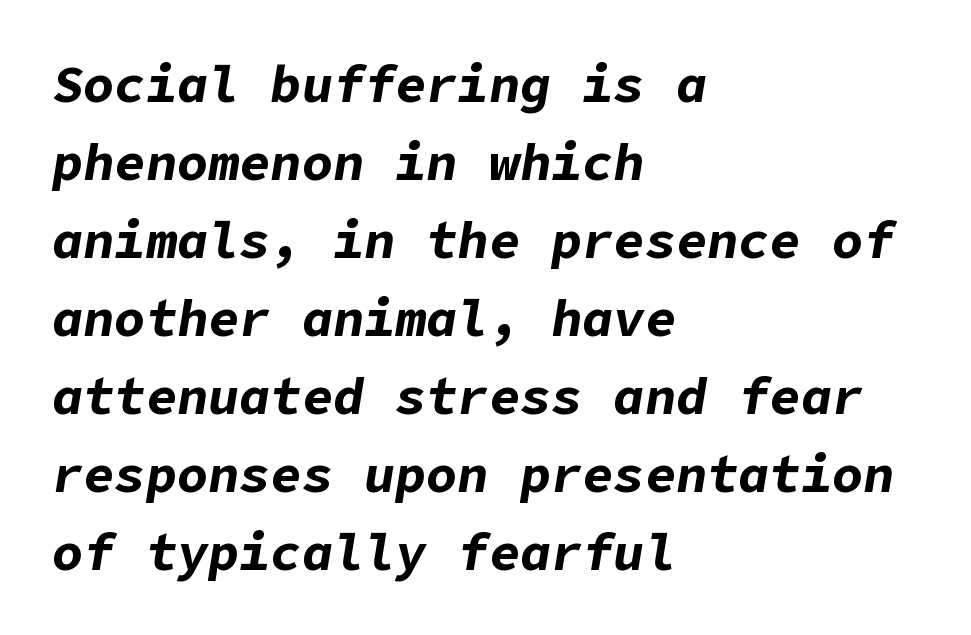
The image shows 52 px bold type, italic (leaning right); set left-aligned, normal line spacing (1.5x), normal letter spacing, not underlined; low stroke contrast and a medium x-height.
